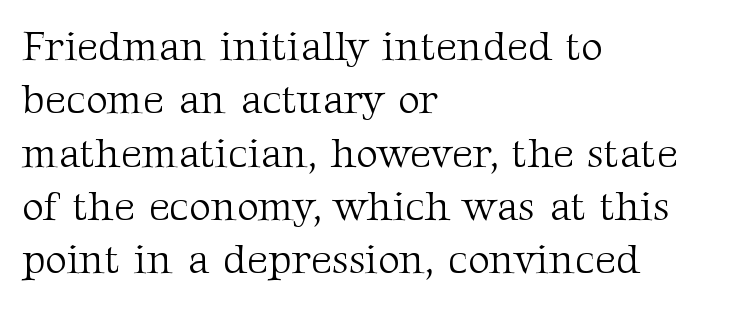
{"serif": "yes", "italic": "no", "bold": "no", "weight": "light", "width": "normal", "stroke_contrast": "medium", "x_height": "medium", "monospaced": "no", "underline": "no", "align": "left", "line_spacing": "normal", "line_spacing_ratio": 1.27, "letter_spacing": "normal", "letter_spacing_em": 0.0, "glyph_px": 42}
